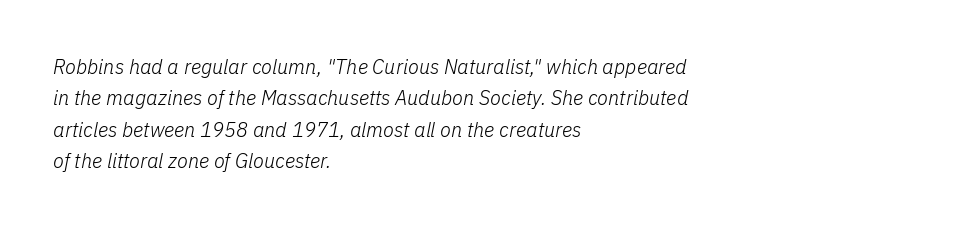
The image shows 20 px text type, italic (leaning right); set left-aligned, normal line spacing (1.57x), normal letter spacing, not underlined.
